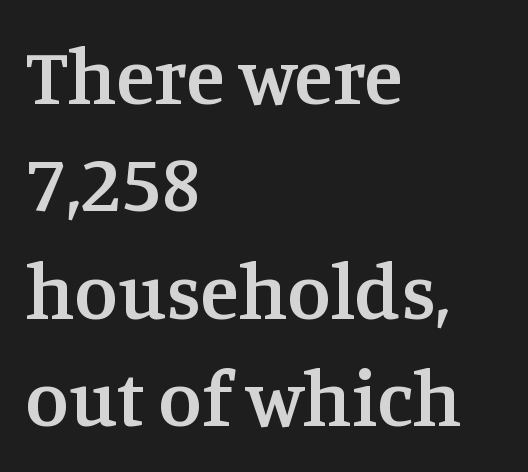
{"serif": "yes", "italic": "no", "bold": "semi", "weight": "semibold", "width": "normal", "stroke_contrast": "medium", "x_height": "large", "monospaced": "no", "underline": "no", "align": "left", "line_spacing": "normal", "line_spacing_ratio": 1.36, "letter_spacing": "normal", "letter_spacing_em": 0.0, "glyph_px": 79}
